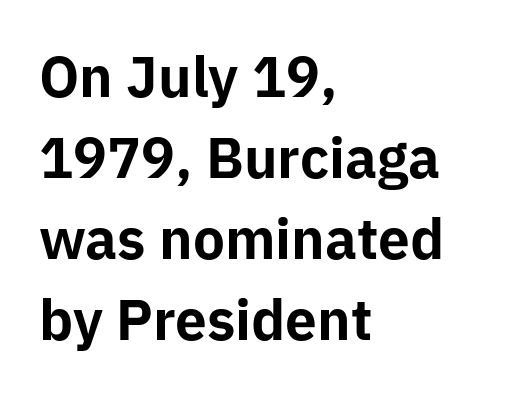
A sans-serif font was chosen for this passage. Does the leading feel generous? No, just average. A student would call this left alignment; a typographer would say flush left, rag right. Heavy-handed strokes throughout: this text is bold. Varying glyph widths throughout — classic text-font behaviour.
